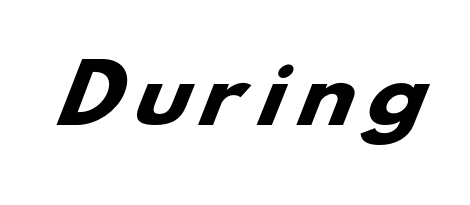
The image shows 77 px heavy, wide sans-serif type; set not underlined; low stroke contrast and a small x-height.
